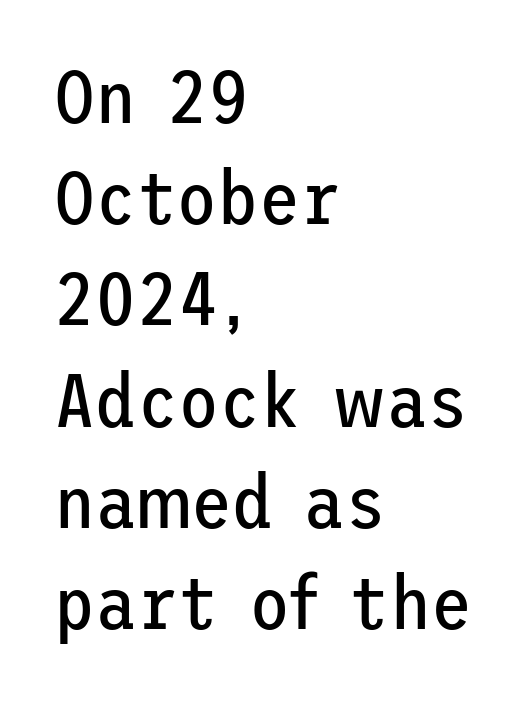
Q: Is the text bold? A: No.
Q: Is the text italic (slanted)? A: No, it is upright.
Q: Is the typeface a serif or a sans-serif typeface? A: Sans-serif.
Q: Is the text underlined? A: No.
Q: How is the paragraph aligned? A: Left-aligned.
Q: Is the spacing between letters normal or unusually wide? A: Normal.
Q: Is the spacing between lines tight, normal or loose? A: Normal.
Q: Width (condensed, normal, or wide)? A: Normal.
Q: Stroke contrast? A: Low.
Q: x-height? A: Medium.
